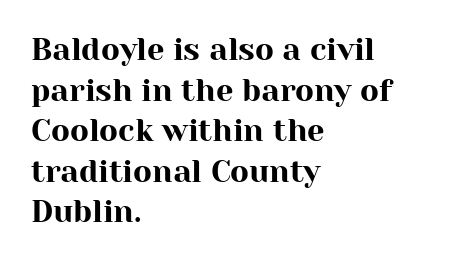
Q: Is the text italic (slanted)? A: No, it is upright.
Q: Is the typeface a serif or a sans-serif typeface? A: Serif.
Q: Is the text underlined? A: No.
Q: How is the paragraph aligned? A: Left-aligned.
Q: Is the spacing between letters normal or unusually wide? A: Normal.
Q: Is the spacing between lines tight, normal or loose? A: Normal.
Q: Width (condensed, normal, or wide)? A: Normal.
Q: Stroke contrast? A: High.
Q: x-height? A: Medium.
Q: Monospaced? A: No.
